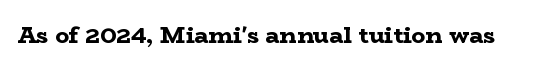
{"italic": "no", "bold": "yes", "underline": "no", "letter_spacing": "normal", "letter_spacing_em": 0.0, "glyph_px": 23}
